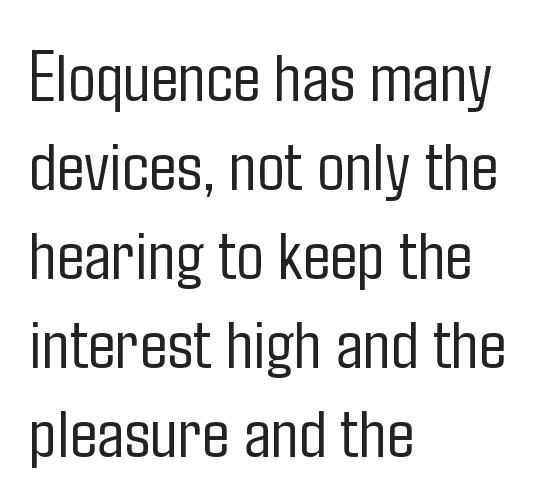
The image shows 73 px light, condensed sans-serif type, upright; set left-aligned, line spacing 1.22x, normal letter spacing, not underlined; low stroke contrast and a medium x-height.
